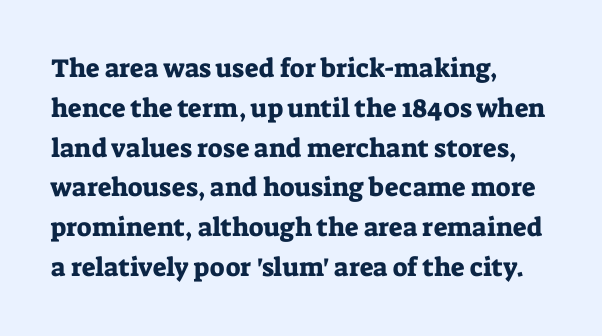
Q: Is the text italic (slanted)? A: No, it is upright.
Q: Is the text underlined? A: No.
Q: How is the paragraph aligned? A: Left-aligned.
Q: Is the spacing between letters normal or unusually wide? A: Normal.
Q: Is the spacing between lines tight, normal or loose? A: Normal.
